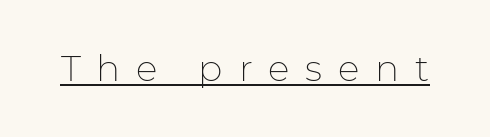
{"serif": "no", "italic": "no", "bold": "no", "weight": "thin", "width": "normal", "stroke_contrast": "low", "x_height": "medium", "monospaced": "no", "underline": "yes", "letter_spacing": "wide", "letter_spacing_em": 0.44, "glyph_px": 36}
